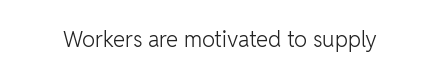
Q: Is the text bold? A: No.
Q: Is the text italic (slanted)? A: No, it is upright.
Q: Is the text underlined? A: No.
Q: Is the spacing between letters normal or unusually wide? A: Normal.
